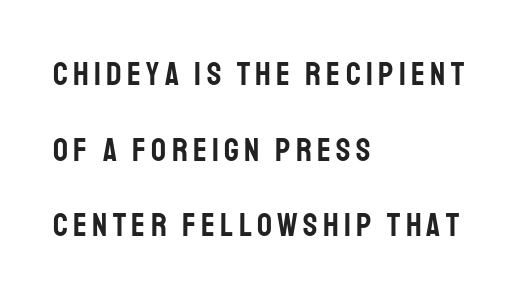
The image shows 33 px condensed sans-serif type, upright; set left-aligned, loose line spacing (2.29x), not underlined; low stroke contrast and a large x-height.
